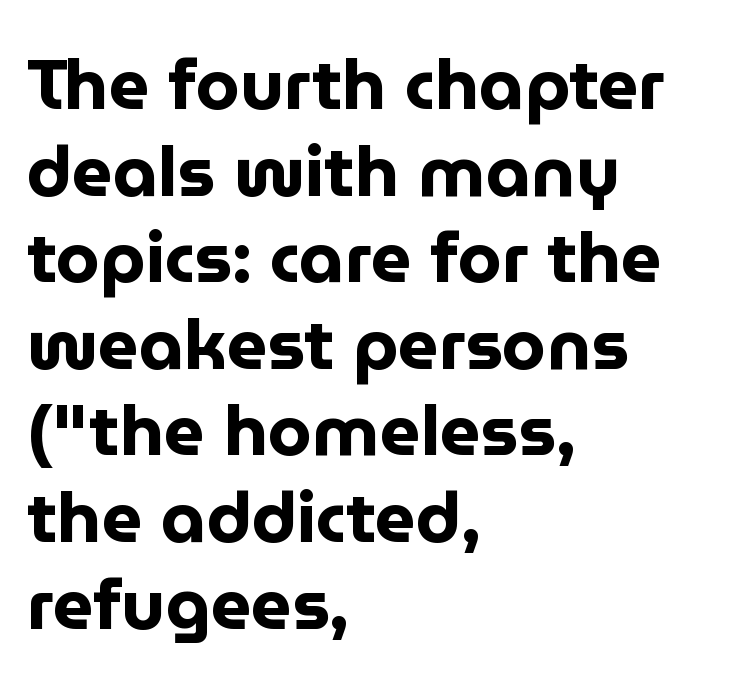
The tracking reads as untouched default to a designer's eye. Summary of weight: heavy, a full bold. Serifs: no, the terminals of the letterforms are clean. No word sits above an underline.
